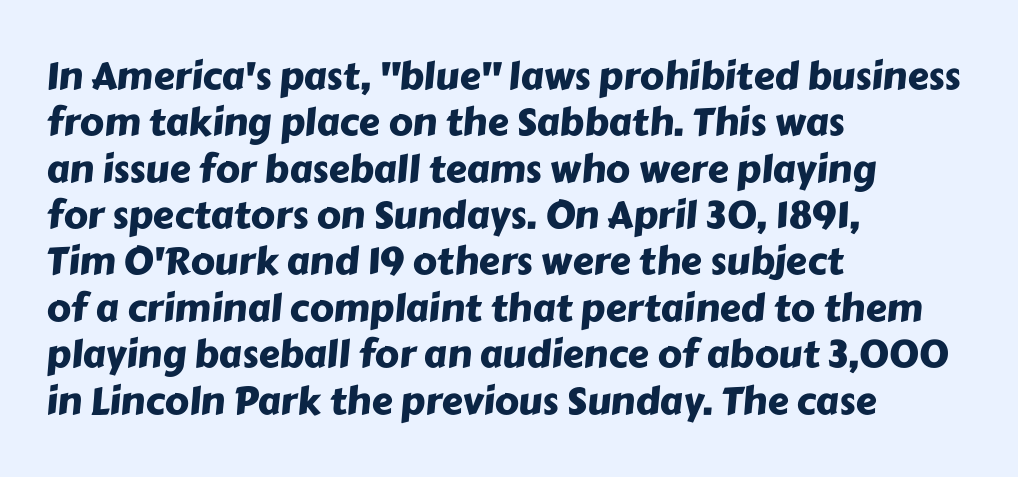
The image shows 38 px sans-serif type; set left-aligned, line spacing 1.22x, normal letter spacing, not underlined; low stroke contrast and a medium x-height.
